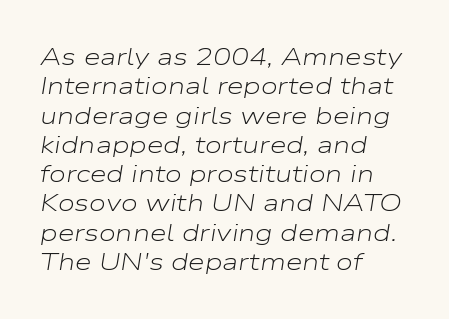
The image shows 24 px text type, italic (leaning right); set left-aligned, line spacing 1.22x, normal letter spacing, not underlined.
